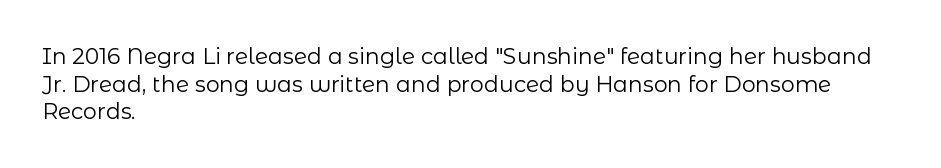
Q: Is the text bold? A: No.
Q: Is the text italic (slanted)? A: No, it is upright.
Q: Is the text underlined? A: No.
Q: How is the paragraph aligned? A: Left-aligned.
Q: Is the spacing between letters normal or unusually wide? A: Normal.
Q: Is the spacing between lines tight, normal or loose? A: Normal.
